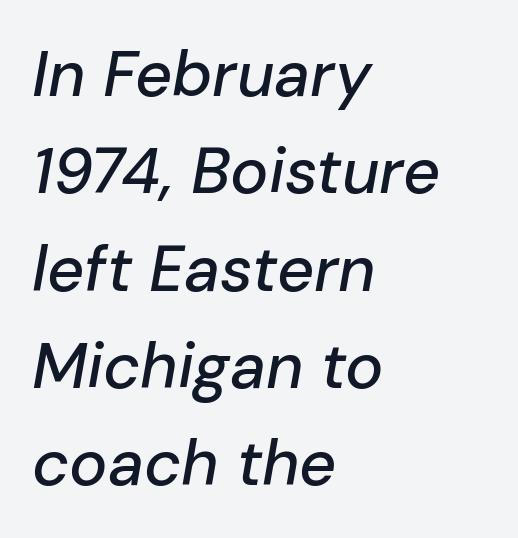
Q: Is the text italic (slanted)? A: Yes, it leans right by about 10 degrees.
Q: Is the text underlined? A: No.
Q: How is the paragraph aligned? A: Left-aligned.
Q: Is the spacing between letters normal or unusually wide? A: Normal.
Q: Is the spacing between lines tight, normal or loose? A: Normal.
Q: Width (condensed, normal, or wide)? A: Normal.
Q: Stroke contrast? A: Low.
Q: x-height? A: Medium.
Q: Monospaced? A: No.
